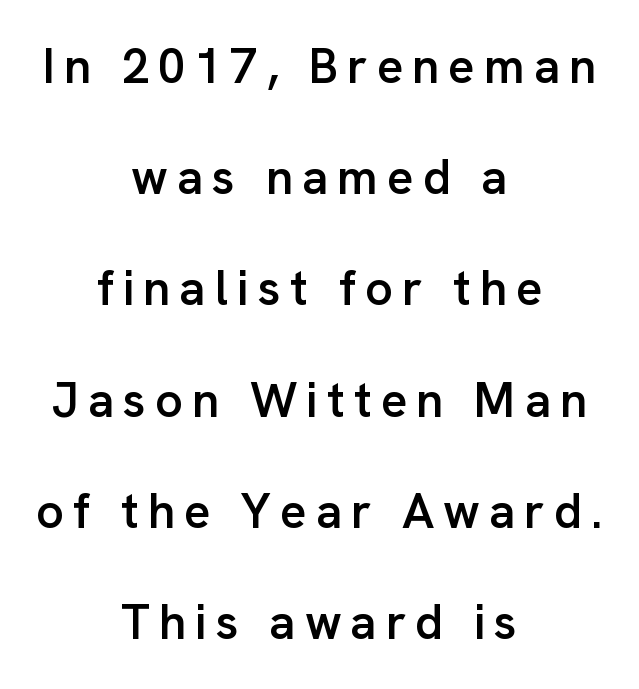
Posture: upright roman. The words here are not underlined. In CSS terms this would be text-align: center. The rendering uses natural spacing where letterforms have individual widths. Leading is clearly above the norm, producing a sparse column.
